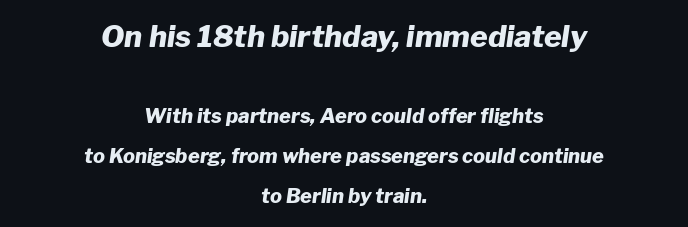
The initial chunk of copy outweighs the following chunk in type size. A dark, heavy texture on the line: the type is bold. A great deal of white space separates one row of letters from the next. These lines keep a tight, regular rhythm from letter to letter. The strip under each line holds only bare page.
